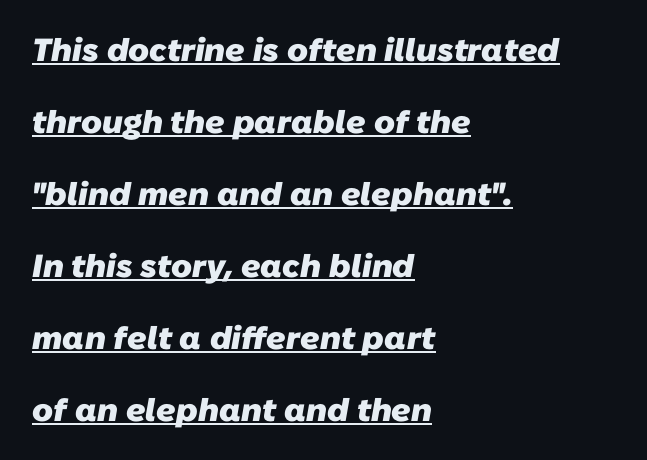
{"serif": "no", "bold": "yes", "weight": "heavy", "width": "normal", "stroke_contrast": "low", "x_height": "medium", "monospaced": "no", "underline": "yes", "align": "left", "line_spacing": "loose", "line_spacing_ratio": 2.25, "letter_spacing": "normal", "letter_spacing_em": 0.0, "glyph_px": 32}
